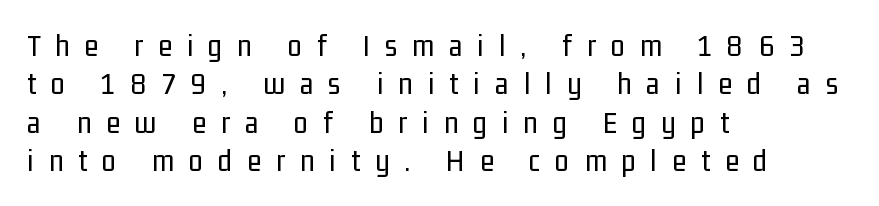
Q: Is the text bold? A: No.
Q: Is the text italic (slanted)? A: No, it is upright.
Q: Is the typeface a serif or a sans-serif typeface? A: Sans-serif.
Q: Is the text underlined? A: No.
Q: How is the paragraph aligned? A: Left-aligned.
Q: Is the spacing between letters normal or unusually wide? A: Unusually wide.
Q: Width (condensed, normal, or wide)? A: Condensed.
Q: Stroke contrast? A: Low.
Q: x-height? A: Medium.
Q: Monospaced? A: No.
